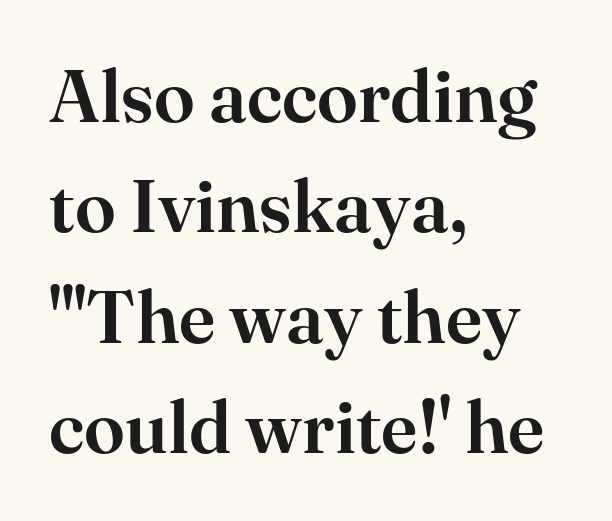
How would I describe the line gaps? Plain and ordinary. Between one letter and the next there's only the usual sliver of space. Leftover space on each line is placed entirely after the last word. Plain, unruled lines of type. These lines are rendered in a variable-pitch font.
